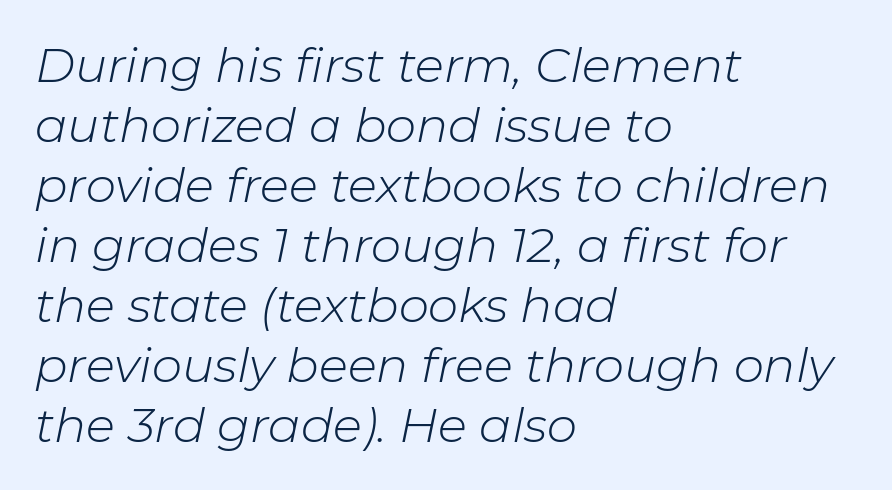
{"italic": "yes", "lean": "right", "slant_degrees": 11, "bold": "no", "weight": "light", "width": "normal", "stroke_contrast": "low", "x_height": "medium", "monospaced": "no", "underline": "no", "align": "left", "line_spacing": "normal", "line_spacing_ratio": 1.25, "letter_spacing": "normal", "letter_spacing_em": 0.0, "glyph_px": 48}
